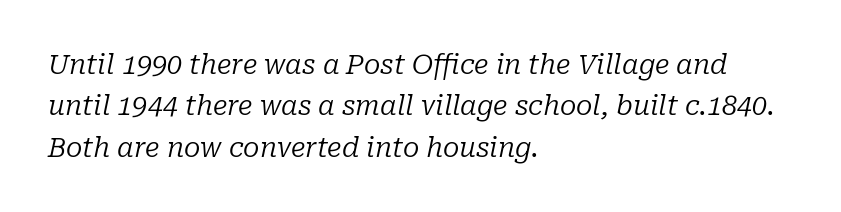
Q: Is the text bold? A: No.
Q: Is the text italic (slanted)? A: Yes, it leans right by about 10 degrees.
Q: Is the text underlined? A: No.
Q: How is the paragraph aligned? A: Left-aligned.
Q: Is the spacing between letters normal or unusually wide? A: Normal.
Q: Is the spacing between lines tight, normal or loose? A: Normal.
